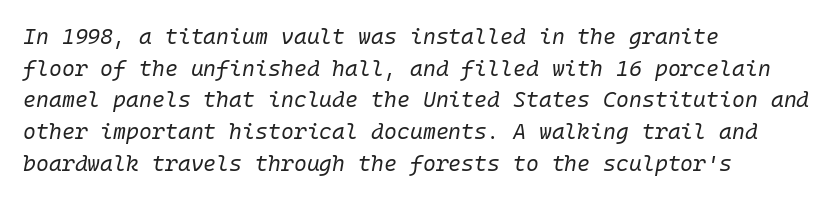
The image shows 22 px text type, italic (leaning right); set left-aligned, normal line spacing (1.44x), normal letter spacing, not underlined.
